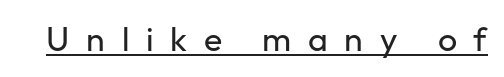
{"serif": "no", "italic": "no", "bold": "no", "weight": "regular", "width": "normal", "stroke_contrast": "low", "x_height": "medium", "monospaced": "no", "underline": "yes", "letter_spacing": "wide", "letter_spacing_em": 0.49, "glyph_px": 34}
